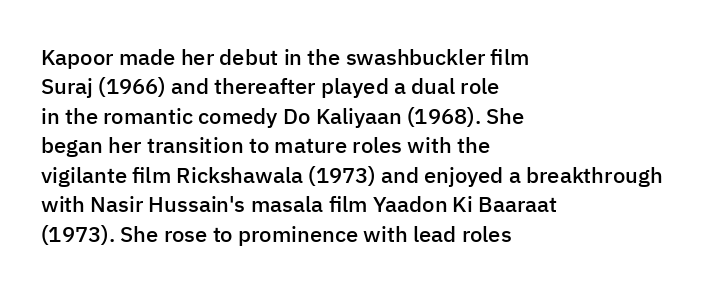
{"italic": "no", "bold": "semi", "underline": "no", "align": "left", "line_spacing": "normal", "line_spacing_ratio": 1.34, "letter_spacing": "normal", "letter_spacing_em": 0.0, "glyph_px": 22}
